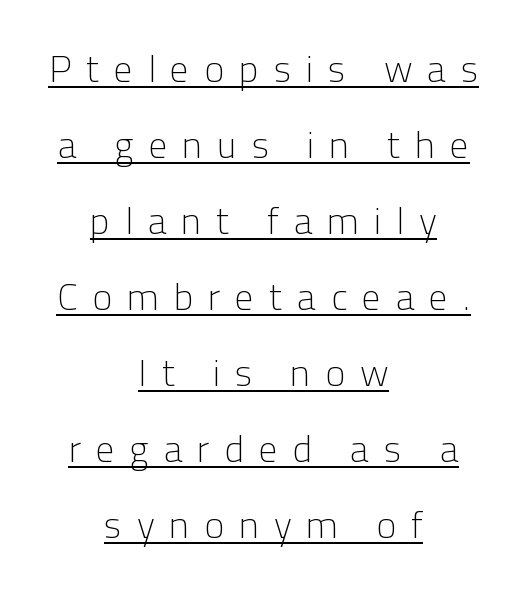
Q: Is the text bold? A: No.
Q: Is the text italic (slanted)? A: No, it is upright.
Q: Is the typeface a serif or a sans-serif typeface? A: Sans-serif.
Q: Is the text underlined? A: Yes.
Q: How is the paragraph aligned? A: Centered.
Q: Is the spacing between letters normal or unusually wide? A: Unusually wide.
Q: Is the spacing between lines tight, normal or loose? A: Loose.
Q: Width (condensed, normal, or wide)? A: Normal.
Q: Stroke contrast? A: Low.
Q: x-height? A: Medium.
Q: Monospaced? A: No.
